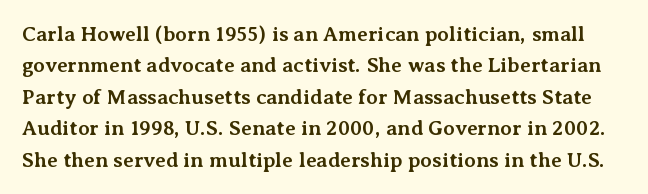
The image shows 21 px bold type, upright; set normal line spacing (1.5x), normal letter spacing, not underlined.
